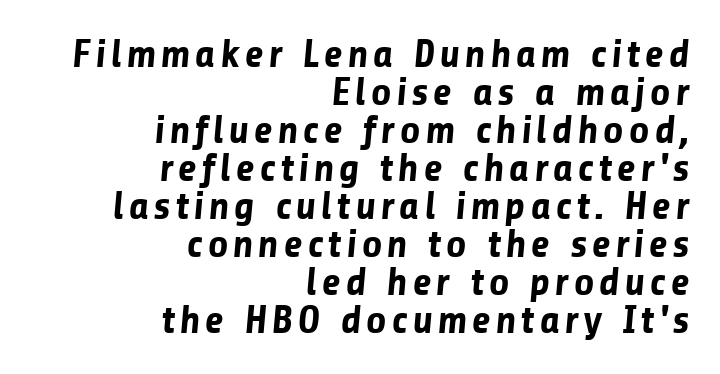
The face used here has the dense, thick strokes of a bold. Where is the straight margin? On the right. Descenders hang freely into open space. The typeface chosen for these lines omits serifs.
